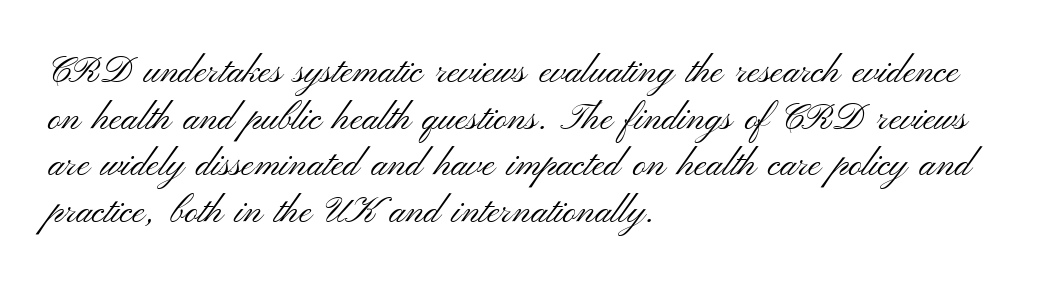
Horizontal alignment here is leftward, the default for most running prose. Weight class: somewhere from thin through regular. If you measured baseline to baseline, you'd find a middling distance. A bare baseline throughout the passage. The letters advance in unequal steps, a hallmark of proportional type.
